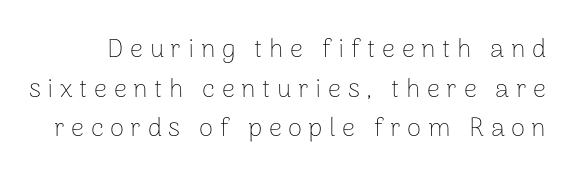
Check under the words: just untouched page. The typography opts for an upright posture over an oblique one. Letters have the restrained weight of plain body copy at most. Regular leading.
